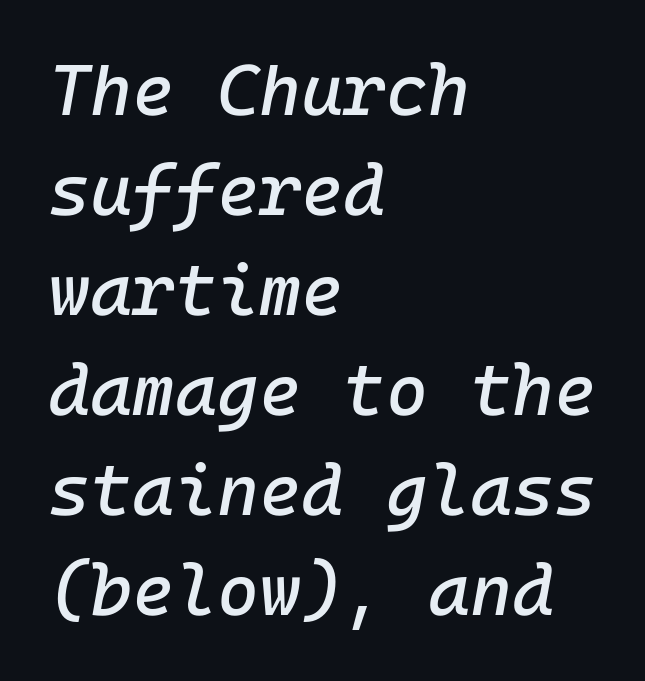
The image shows 72 px text type, italic (leaning right); set left-aligned, normal line spacing (1.39x), normal letter spacing, not underlined; low stroke contrast and a medium x-height.
